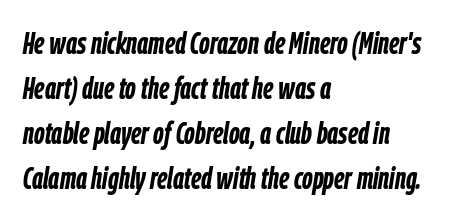
Compared with an ordinary text face, these strokes are far heavier — a full bold. Character widths vary here, with narrow letters taking less room than wide ones. Regular leading. This is oblique type, the kind used for emphasis or titles.
